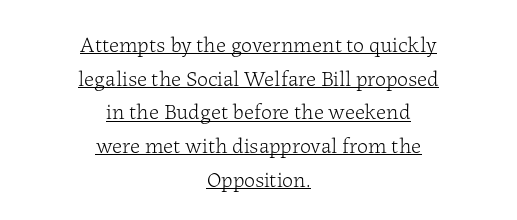
Q: Is the text bold? A: No.
Q: Is the text italic (slanted)? A: No, it is upright.
Q: Is the text underlined? A: Yes.
Q: How is the paragraph aligned? A: Centered.
Q: Is the spacing between letters normal or unusually wide? A: Normal.
Q: Is the spacing between lines tight, normal or loose? A: Normal.
